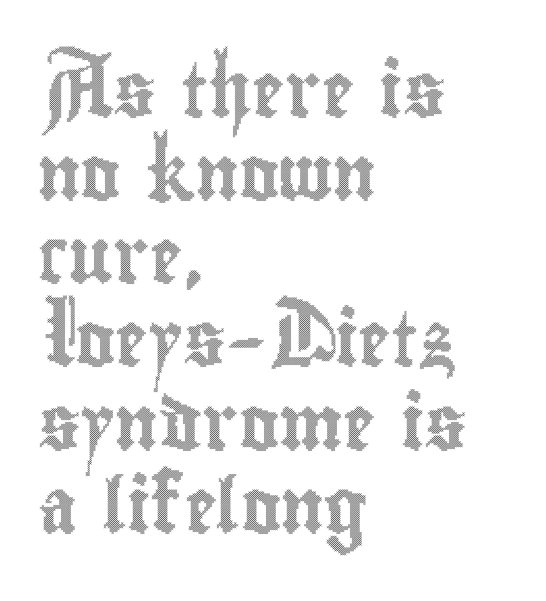
{"italic": "no", "width": "condensed", "x_height": "small", "monospaced": "no", "underline": "no", "align": "left", "line_spacing": "normal", "line_spacing_ratio": 1.54, "letter_spacing": "normal", "letter_spacing_em": 0.0, "glyph_px": 54}
